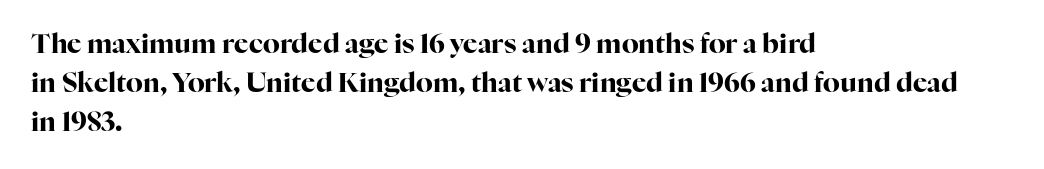
The typography opts for an upright posture over an oblique one. The face used here has the dense, thick strokes of a bold. Words float on clear page, feet unadorned. The typesetter chose a ragged-right arrangement here.
